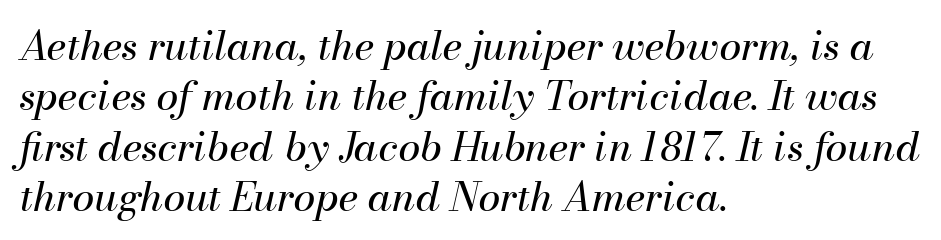
The image shows 40 px regular-weight type, italic (leaning right); set left-aligned, normal line spacing (1.26x), normal letter spacing, not underlined; medium stroke contrast and a small x-height.
